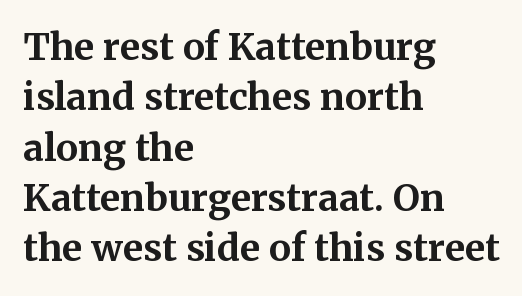
Q: Is the text bold? A: Yes.
Q: Is the text italic (slanted)? A: No, it is upright.
Q: Is the typeface a serif or a sans-serif typeface? A: Serif.
Q: Is the text underlined? A: No.
Q: How is the paragraph aligned? A: Left-aligned.
Q: Is the spacing between letters normal or unusually wide? A: Normal.
Q: Is the spacing between lines tight, normal or loose? A: Normal.
Q: Width (condensed, normal, or wide)? A: Normal.
Q: Stroke contrast? A: Medium.
Q: x-height? A: Medium.
Q: Monospaced? A: No.
